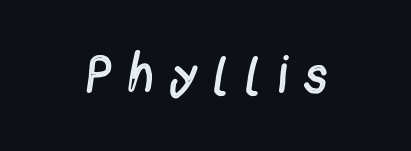
Q: Is the text bold? A: No.
Q: Is the typeface a serif or a sans-serif typeface? A: Sans-serif.
Q: Is the text underlined? A: No.
Q: Is the spacing between letters normal or unusually wide? A: Unusually wide.
Q: Width (condensed, normal, or wide)? A: Condensed.
Q: x-height? A: Medium.
Q: Monospaced? A: No.
